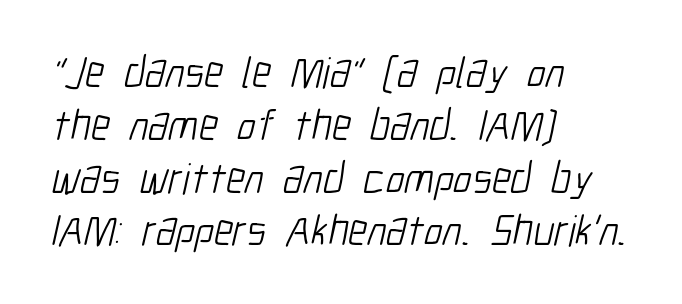
{"serif": "no", "bold": "no", "weight": "light", "width": "condensed", "stroke_contrast": "low", "x_height": "medium", "monospaced": "no", "underline": "no", "align": "left", "line_spacing_ratio": 1.2, "letter_spacing": "normal", "letter_spacing_em": 0.0, "glyph_px": 44}
